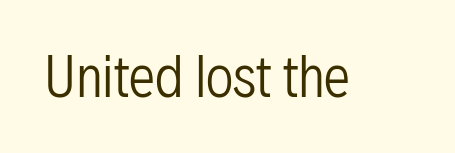
The image shows 53 px regular-weight, condensed sans-serif type, upright; set normal letter spacing, not underlined; low stroke contrast and a medium x-height.
